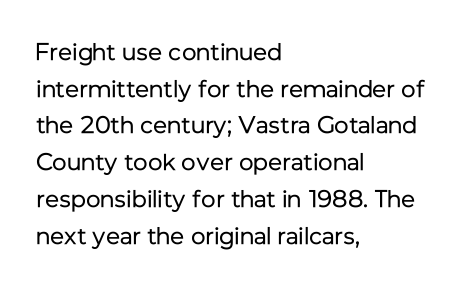
The image shows 24 px text type, upright; set left-aligned, normal line spacing (1.53x), normal letter spacing, not underlined.
